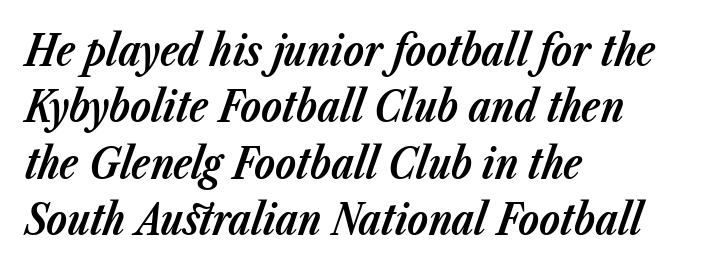
Q: Is the text bold? A: Yes.
Q: Is the text italic (slanted)? A: Yes, it leans right by about 23 degrees.
Q: Is the text underlined? A: No.
Q: How is the paragraph aligned? A: Left-aligned.
Q: Is the spacing between letters normal or unusually wide? A: Normal.
Q: Is the spacing between lines tight, normal or loose? A: Normal.
Q: Width (condensed, normal, or wide)? A: Normal.
Q: Stroke contrast? A: Low.
Q: x-height? A: Medium.
Q: Monospaced? A: No.
